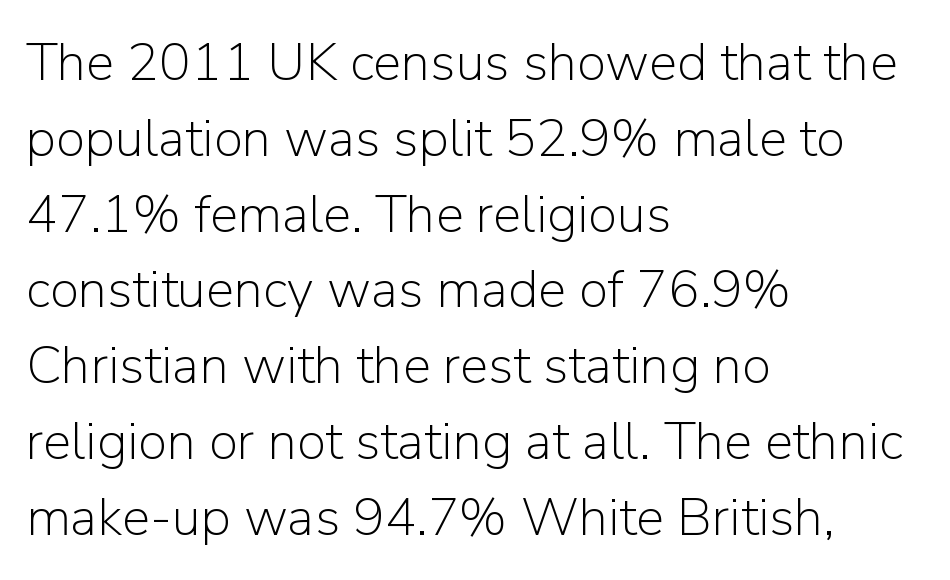
No heavy texture on the line: the type isn't bold. Does the leading feel generous? No, just average. Every row of glyphs begins at an identical x-position on the left. Is this a fixed-width face? No — the glyphs have proportional, varying widths. Look at the tracking — it's just the regular setting, nothing added.
